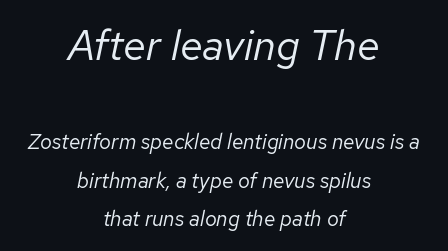
The image shows 42 px regular-weight type, italic (leaning right); set centered, line spacing 1.83x, normal letter spacing, not underlined; the first (top) block is 2.0x larger; low stroke contrast and a medium x-height.
